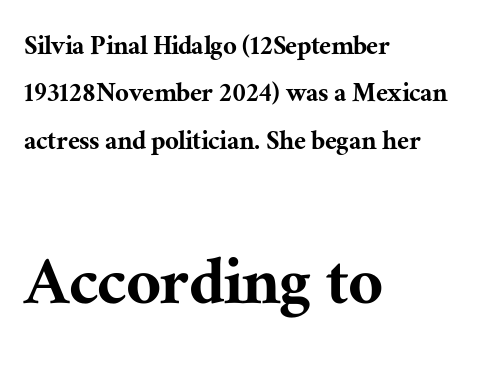
The image shows 76 px serif type, upright; set left-aligned, normal line spacing (1.58x), normal letter spacing, not underlined; the second (bottom) block is 2.53x larger; medium stroke contrast and a medium x-height.
